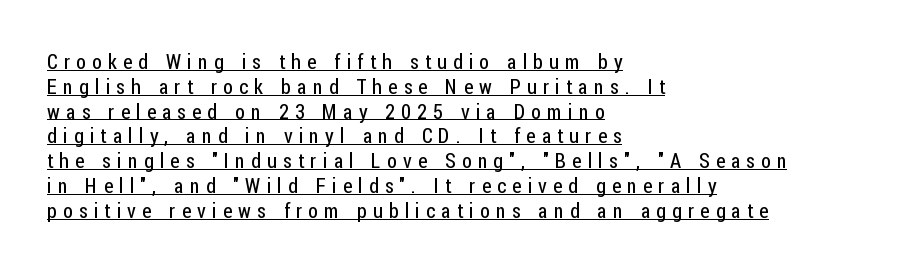
Q: Is the text bold? A: No.
Q: Is the text italic (slanted)? A: No, it is upright.
Q: Is the text underlined? A: Yes.
Q: How is the paragraph aligned? A: Left-aligned.
Q: Is the spacing between letters normal or unusually wide? A: Unusually wide.
